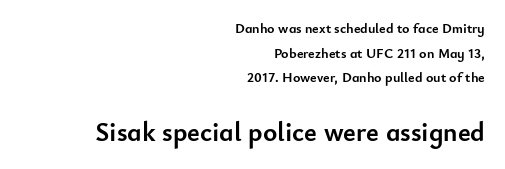
Q: Is the text bold? A: Yes.
Q: Is the text italic (slanted)? A: No, it is upright.
Q: Is the text underlined? A: No.
Q: How is the paragraph aligned? A: Right-aligned.
Q: Is the spacing between letters normal or unusually wide? A: Normal.
Q: Which block of text is set in a larger size, the first (top) or the second (bottom)? A: The second (bottom) one.
